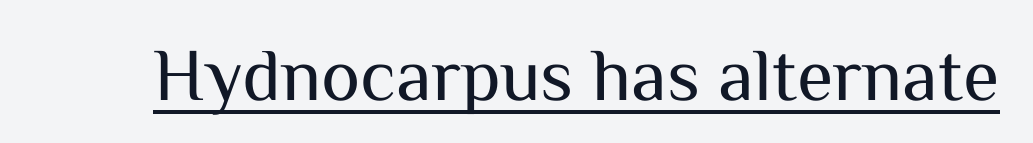
You can tell it's not italic because the verticals are truly vertical. Proportional: the letters do not fall into vertical columns. Look at the bottom of the vertical strokes: they stop flat, with no serifs. No extra ink here — the face is not bold. These characters rest on top of a visible drawn line.
